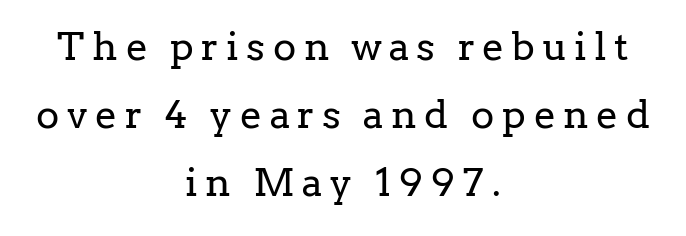
Yep, those are serifs on the letters. There is plenty of visible air inserted between adjacent glyphs. Is this a heavy cut? Hardly; it is regular or lighter. Every stem runs plumb, perpendicular to the baseline. Is this a fixed-width face? No — the glyphs have proportional, varying widths. In CSS terms this would be text-align: center.
